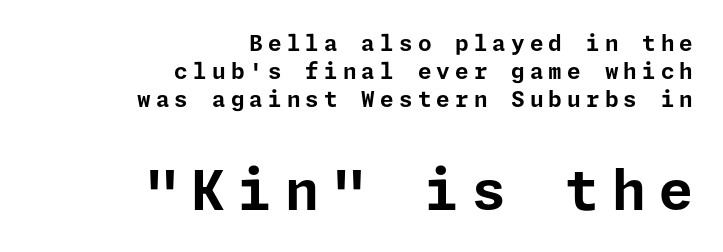
{"serif": "no", "italic": "no", "bold": "yes", "weight": "bold", "width": "normal", "stroke_contrast": "low", "x_height": "medium", "underline": "no", "align": "right", "line_spacing": "normal", "line_spacing_ratio": 1.28, "letter_spacing": "wide", "letter_spacing_em": 0.23, "larger_block": "second", "size_ratio": 2.5, "glyph_px": 55}
